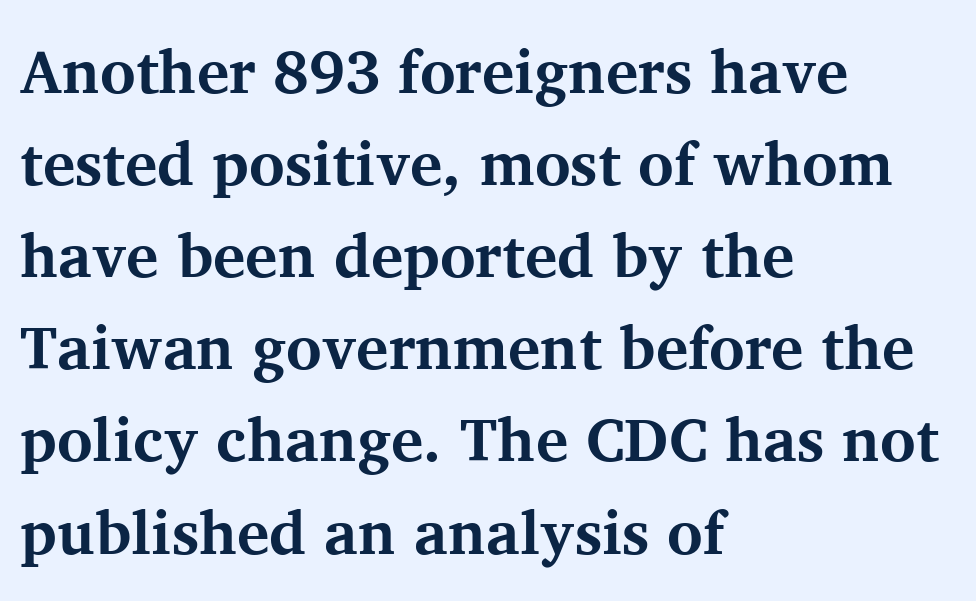
Q: Is the text bold? A: Yes.
Q: Is the text italic (slanted)? A: No, it is upright.
Q: Is the typeface a serif or a sans-serif typeface? A: Serif.
Q: Is the text underlined? A: No.
Q: How is the paragraph aligned? A: Left-aligned.
Q: Is the spacing between letters normal or unusually wide? A: Normal.
Q: Is the spacing between lines tight, normal or loose? A: Normal.
Q: Width (condensed, normal, or wide)? A: Normal.
Q: Stroke contrast? A: Medium.
Q: x-height? A: Medium.
Q: Monospaced? A: No.
